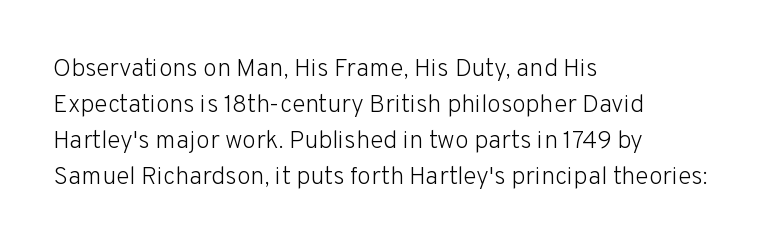
The image shows 25 px text type, upright; set left-aligned, normal line spacing (1.44x), normal letter spacing, not underlined.
